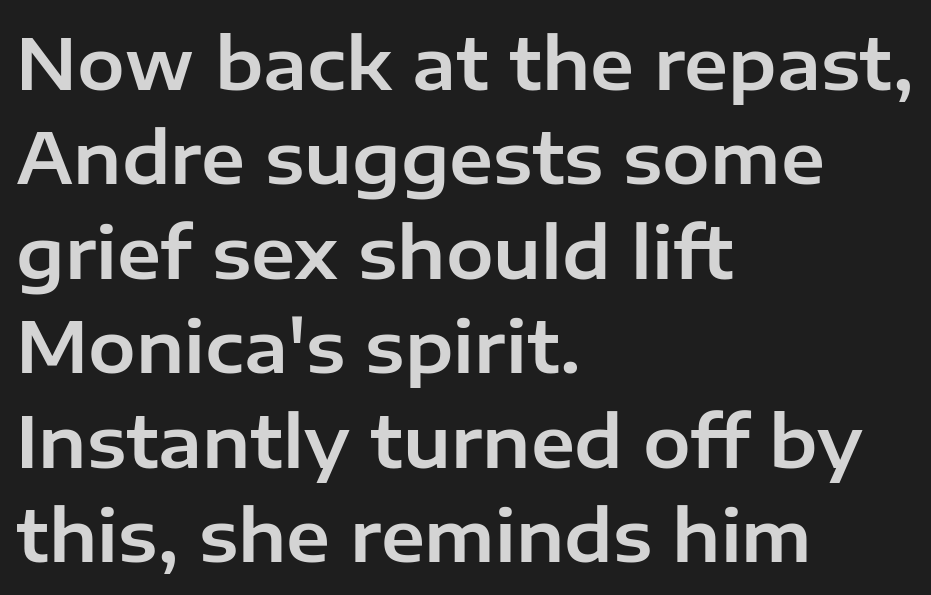
{"serif": "no", "italic": "no", "width": "normal", "stroke_contrast": "low", "x_height": "medium", "monospaced": "no", "underline": "no", "align": "left", "line_spacing": "normal", "line_spacing_ratio": 1.33, "letter_spacing": "normal", "letter_spacing_em": 0.0, "glyph_px": 71}
